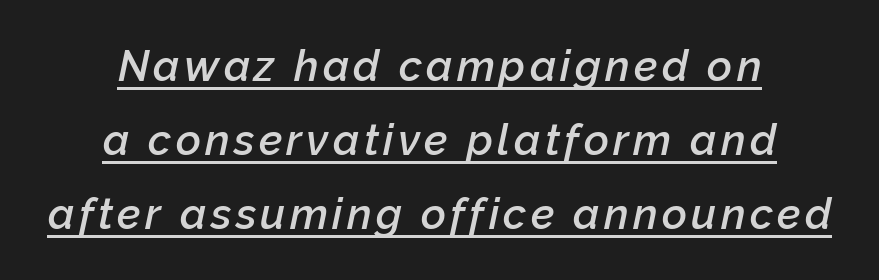
{"italic": "yes", "lean": "right", "slant_degrees": 12, "bold": "semi", "weight": "semibold", "width": "normal", "stroke_contrast": "low", "x_height": "medium", "monospaced": "no", "underline": "yes", "align": "center", "line_spacing_ratio": 1.72, "glyph_px": 43}
